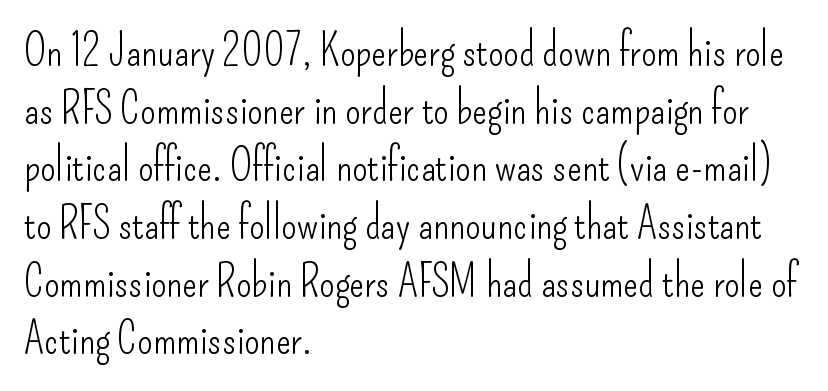
You could not count columns in this text — the font is proportionally spaced. If you drew a line through each stem, it would be perfectly vertical. Anything drawn beneath the words? Only blank space. You could call the tracking neutral — neither tight nor loose. No chunkiness to these letters — they're not bold.
